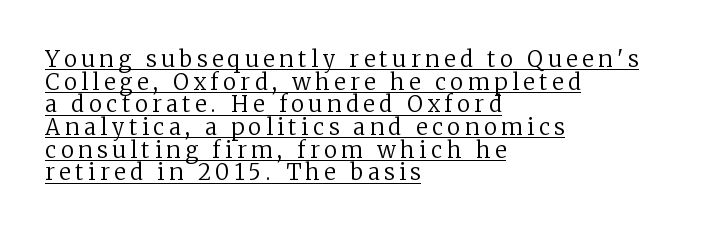
{"italic": "no", "bold": "no", "underline": "yes", "align": "left", "line_spacing": "tight", "line_spacing_ratio": 1.03, "letter_spacing": "wide", "letter_spacing_em": 0.21, "glyph_px": 22}
